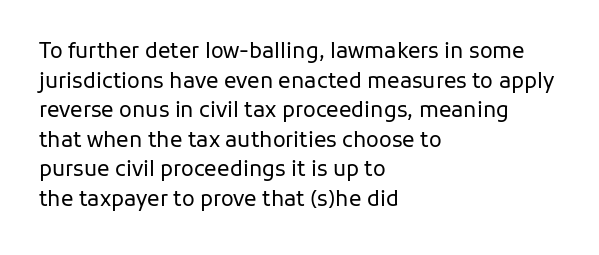
Quick note: underline off. Do the letters lean? They stand straight. The text block is weighted toward the left margin, trailing off unevenly rightward. This rendering leaves character spacing at its baseline value. Vertical spacing — default.
